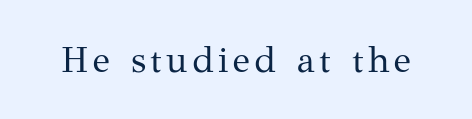
Q: Is the text bold? A: No.
Q: Is the text italic (slanted)? A: No, it is upright.
Q: Is the typeface a serif or a sans-serif typeface? A: Serif.
Q: Is the text underlined? A: No.
Q: Width (condensed, normal, or wide)? A: Normal.
Q: Stroke contrast? A: Medium.
Q: x-height? A: Medium.
Q: Monospaced? A: No.
